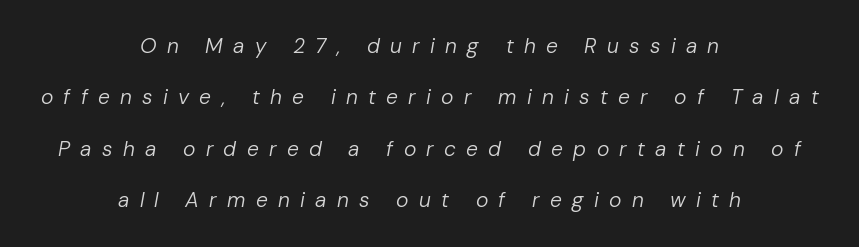
{"italic": "yes", "lean": "right", "slant_degrees": 10, "bold": "no", "underline": "no", "align": "center", "line_spacing": "loose", "line_spacing_ratio": 2.45, "letter_spacing": "wide", "letter_spacing_em": 0.49, "glyph_px": 21}
